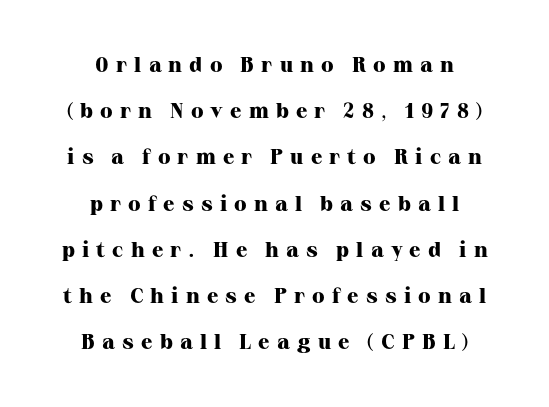
Q: Is the text bold? A: Yes.
Q: Is the text italic (slanted)? A: No, it is upright.
Q: Is the text underlined? A: No.
Q: How is the paragraph aligned? A: Centered.
Q: Is the spacing between letters normal or unusually wide? A: Unusually wide.
Q: Is the spacing between lines tight, normal or loose? A: Loose.
